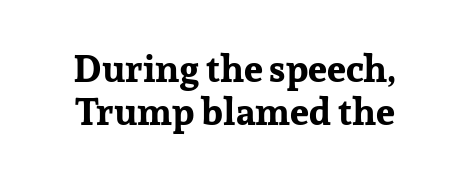
{"serif": "yes", "italic": "no", "bold": "yes", "weight": "bold", "width": "normal", "stroke_contrast": "low", "x_height": "medium", "monospaced": "no", "underline": "no", "align": "center", "line_spacing": "tight", "line_spacing_ratio": 1.13, "letter_spacing": "normal", "letter_spacing_em": 0.0, "glyph_px": 38}
